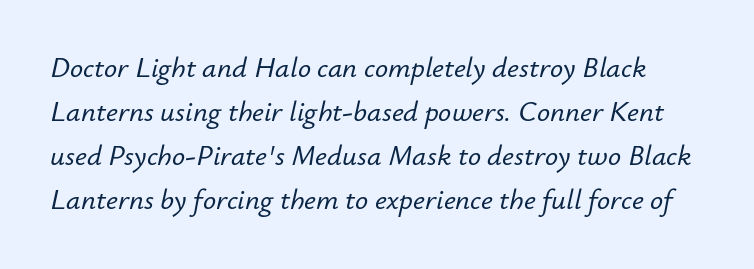
{"italic": "yes", "lean": "right", "slant_degrees": 12, "width": "normal", "stroke_contrast": "low", "x_height": "small", "monospaced": "no", "underline": "no", "line_spacing": "normal", "line_spacing_ratio": 1.52, "letter_spacing": "normal", "letter_spacing_em": 0.0, "glyph_px": 29}
